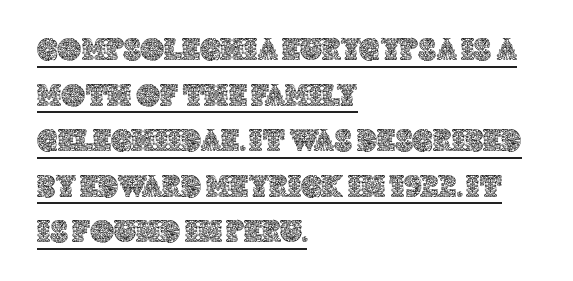
{"italic": "no", "width": "normal", "x_height": "large", "monospaced": "no", "underline": "yes", "align": "left", "line_spacing": "normal", "line_spacing_ratio": 1.38, "letter_spacing": "normal", "letter_spacing_em": 0.0, "glyph_px": 33}
